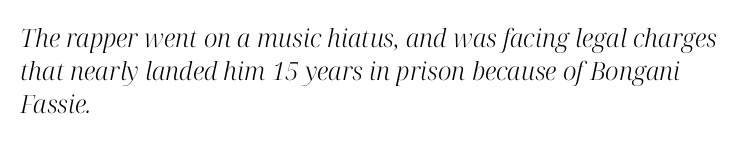
The image shows 25 px text type, italic (leaning right); set left-aligned, normal line spacing (1.32x), normal letter spacing, not underlined.
